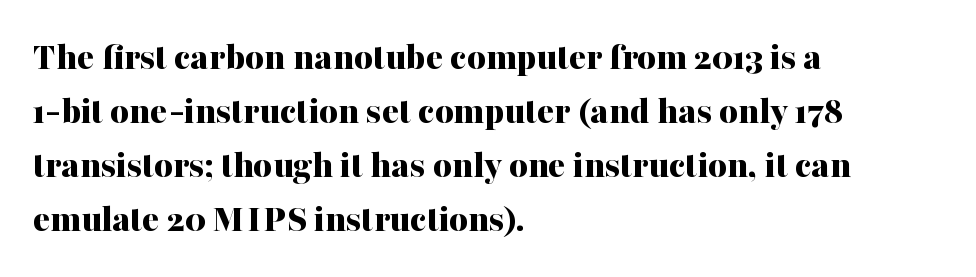
The image shows 40 px bold serif type, upright; set left-aligned, normal line spacing (1.35x), normal letter spacing, not underlined; medium stroke contrast and a medium x-height.
